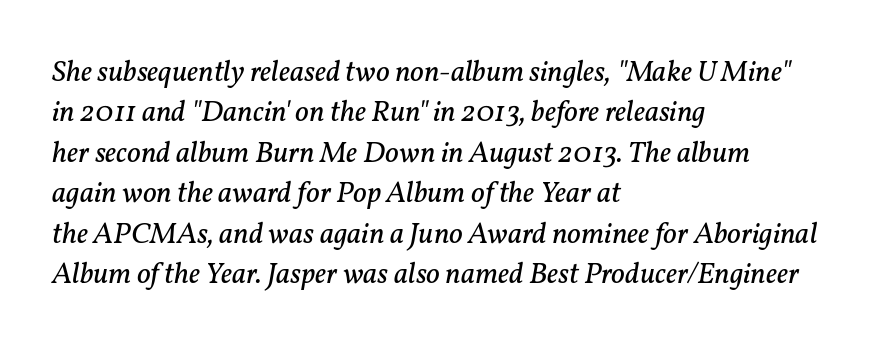
The space directly below the letters is spotless. Varying glyph widths throughout — classic text-font behaviour. Check where the strokes stop: tiny serifs finish them off. Successive baselines arrive at the customary interval. Tracking here is standard; glyphs follow each other at the usual distance. Left-aligned paragraph, ragged on the right.
